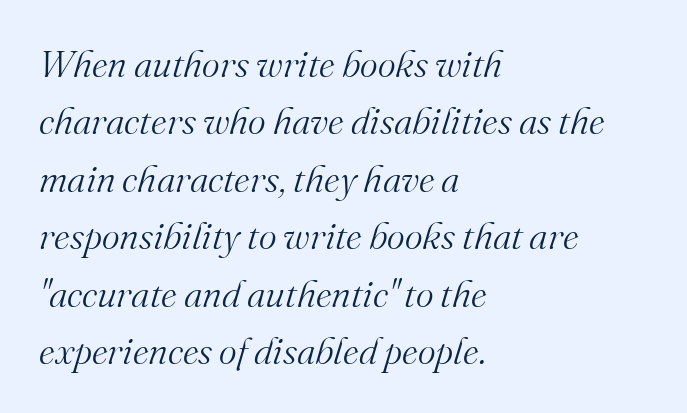
The image shows 38 px light serif type, italic (leaning right); set left-aligned, normal line spacing (1.51x), normal letter spacing, not underlined; medium stroke contrast and a small x-height.
